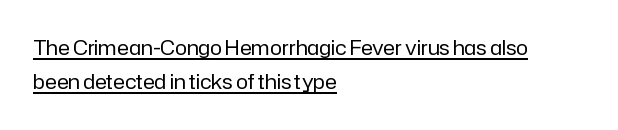
A typesetter would mark this as roman, not italic. The type is set solid horizontally, with unmodified tracking. Line beginnings align vertically; line endings do not. The typeface has the unassuming heft of standard copy or less.
